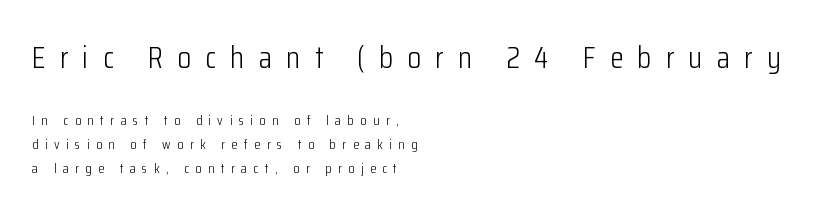
{"serif": "no", "italic": "no", "bold": "no", "weight": "light", "width": "condensed", "stroke_contrast": "low", "x_height": "medium", "monospaced": "no", "underline": "no", "align": "left", "line_spacing": "normal", "line_spacing_ratio": 1.7, "letter_spacing": "wide", "letter_spacing_em": 0.46, "larger_block": "first", "size_ratio": 2.21, "glyph_px": 31}
